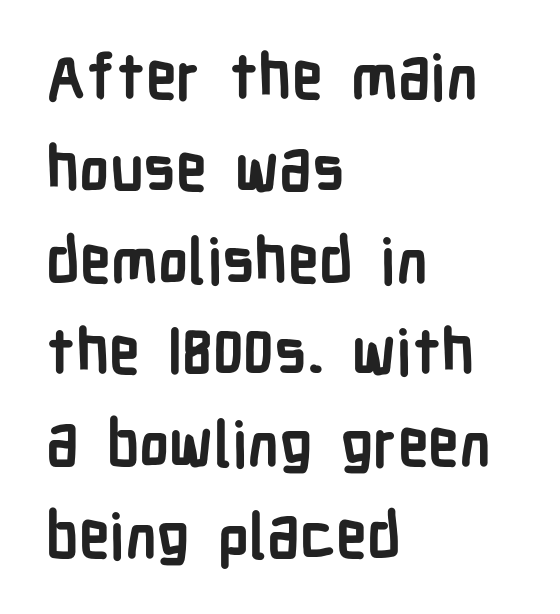
{"serif": "no", "italic": "no", "bold": "yes", "weight": "semibold", "width": "condensed", "stroke_contrast": "low", "x_height": "medium", "monospaced": "no", "underline": "no", "align": "left", "line_spacing": "normal", "line_spacing_ratio": 1.48, "letter_spacing": "normal", "letter_spacing_em": 0.0, "glyph_px": 62}
